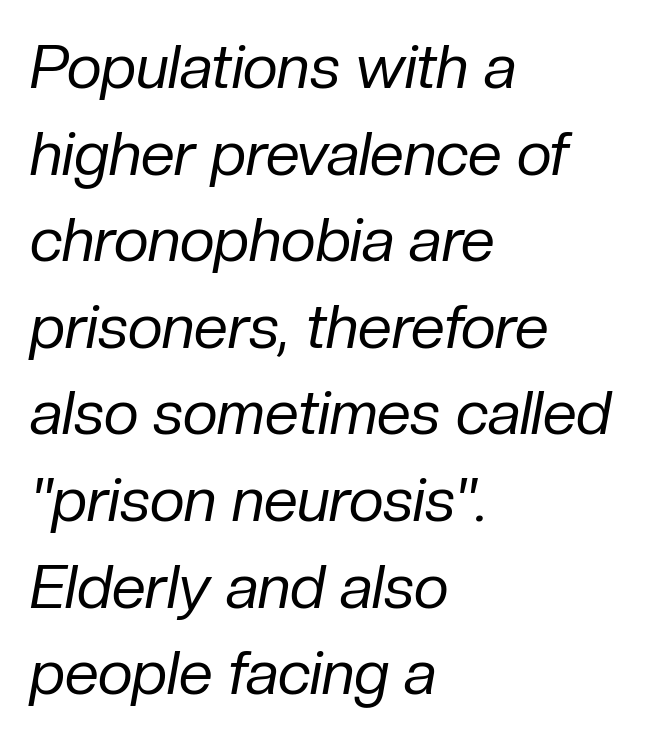
The image shows 61 px regular-weight type, italic (leaning right); set left-aligned, normal line spacing (1.42x), normal letter spacing, not underlined; low stroke contrast and a medium x-height.
